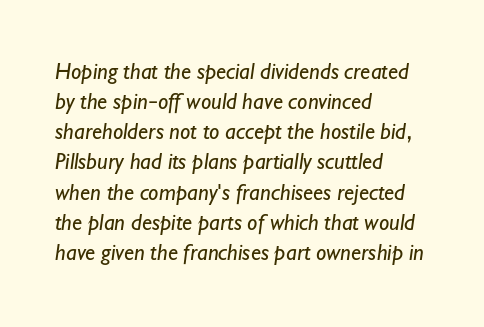
The gaps between neighbouring characters are ordinary and unremarkable. Left-aligned paragraph, ragged on the right. Weight: in the light-to-regular range. Honestly, there is no underline to notice here at all. These lines sit exactly where default settings would place them.
